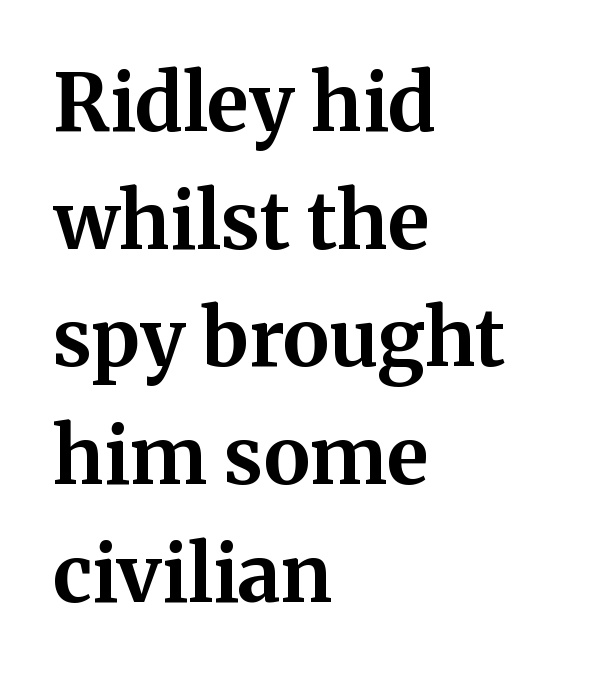
The line-height multiplier appears to be the usual default. In CSS terms this would be text-align: left. The passage shown has conventional tracking throughout. Typographically, this falls in the serif category. This sample has the flowing, uneven cadence of proportional lettering.
